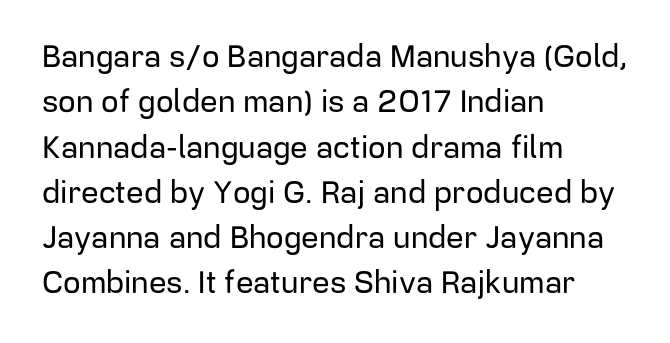
Classification — sans serif. In CSS terms this would be text-align: left. Nothing unusual about the tracking: characters are spaced as the font intends. Summary of vertical rhythm: regular, with standard interline spacing. The specimen omits any rule beneath the text block's lines. These lines were composed using upright roman letters.
